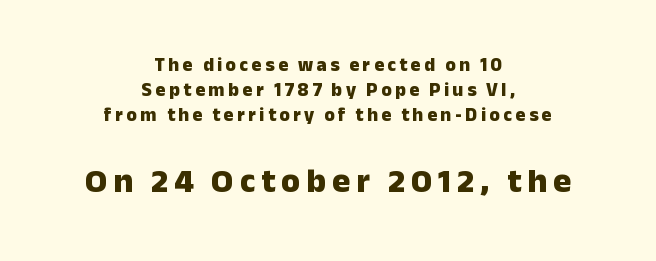
Q: Is the text bold? A: Yes.
Q: Is the text italic (slanted)? A: No, it is upright.
Q: Is the typeface a serif or a sans-serif typeface? A: Sans-serif.
Q: Is the text underlined? A: No.
Q: How is the paragraph aligned? A: Centered.
Q: Is the spacing between lines tight, normal or loose? A: Normal.
Q: Which block of text is set in a larger size, the first (top) or the second (bottom)? A: The second (bottom) one.
Q: Width (condensed, normal, or wide)? A: Normal.
Q: Stroke contrast? A: Low.
Q: x-height? A: Medium.
Q: Monospaced? A: No.
